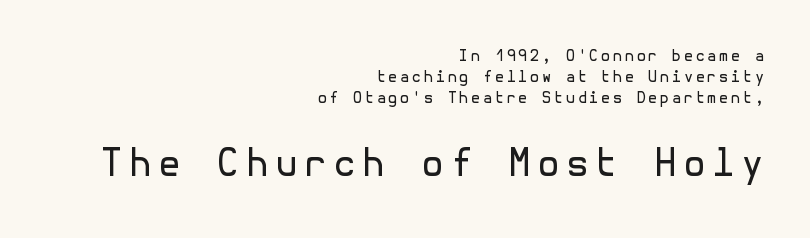
Layout note: lines flush right. Top chunk: small. Bottom chunk: large. Just letters on the line, the space beneath them empty. Baseline-to-baseline distance is the conventional proportion of letter height. Heft: none added — not bold.
